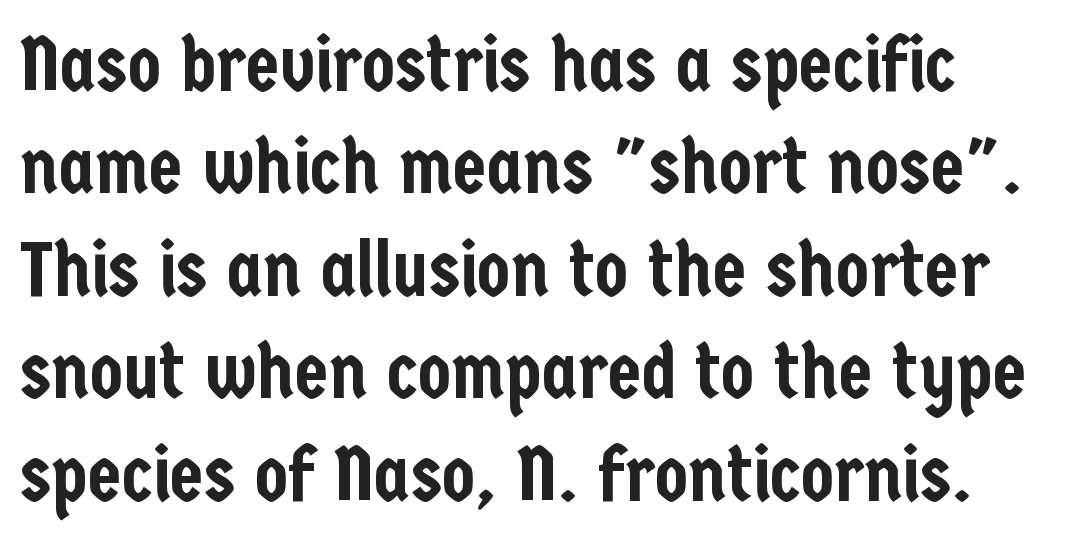
Q: Is the text italic (slanted)? A: No, it is upright.
Q: Is the typeface a serif or a sans-serif typeface? A: Sans-serif.
Q: Is the text underlined? A: No.
Q: How is the paragraph aligned? A: Left-aligned.
Q: Is the spacing between letters normal or unusually wide? A: Normal.
Q: Is the spacing between lines tight, normal or loose? A: Normal.
Q: Width (condensed, normal, or wide)? A: Condensed.
Q: Stroke contrast? A: Low.
Q: x-height? A: Medium.
Q: Monospaced? A: No.
